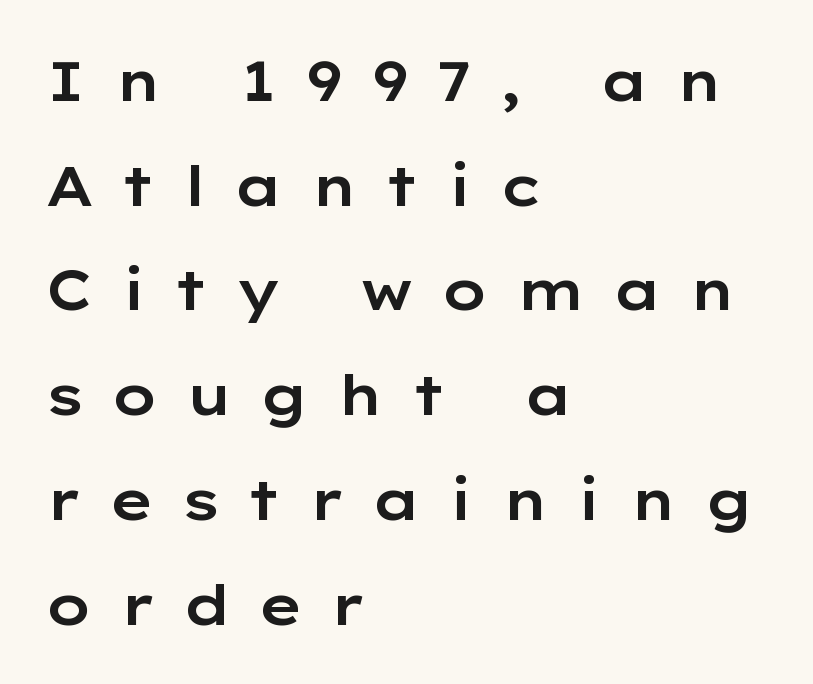
The image shows 56 px wide sans-serif type, upright; set left-aligned, line spacing 1.87x, unusually wide letter spacing (+0.47 em), not underlined; low stroke contrast and a medium x-height.
